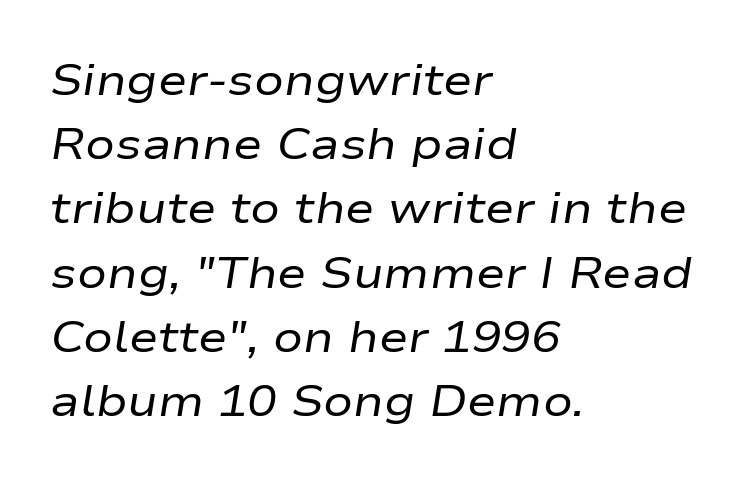
{"italic": "yes", "lean": "right", "slant_degrees": 9, "bold": "no", "weight": "regular", "width": "wide", "stroke_contrast": "low", "x_height": "medium", "monospaced": "no", "underline": "no", "align": "left", "line_spacing": "normal", "line_spacing_ratio": 1.46, "letter_spacing": "normal", "letter_spacing_em": 0.0, "glyph_px": 44}
